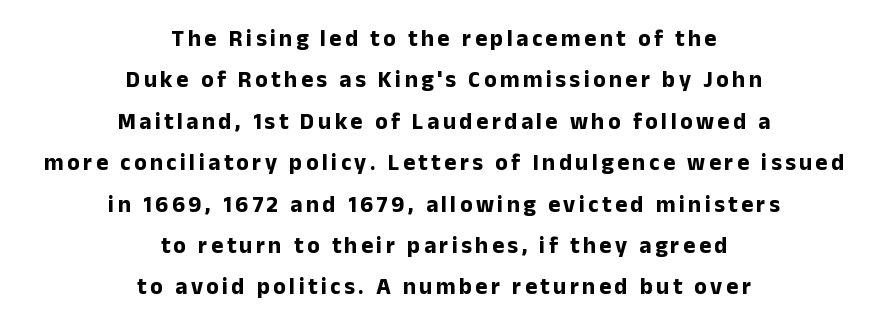
{"italic": "no", "bold": "yes", "underline": "no", "align": "center", "line_spacing_ratio": 1.8, "glyph_px": 23}
